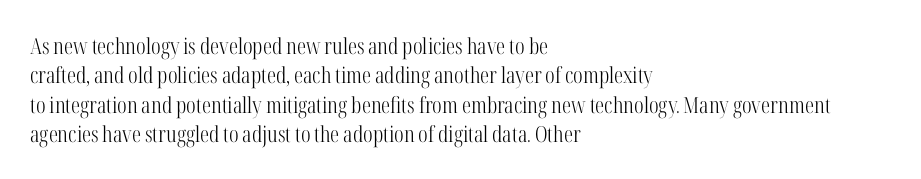
The image shows 22 px text type, upright; set left-aligned, normal line spacing (1.33x), normal letter spacing, not underlined.
